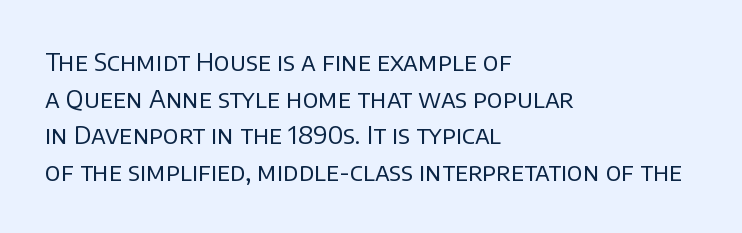
Weight: in the light-to-regular range. In CSS terms this would be text-align: left. The letters stand straight up with perfectly vertical stems. Each new line begins a customary step beneath the previous one. Characters follow at the spacing the type designer built in.
